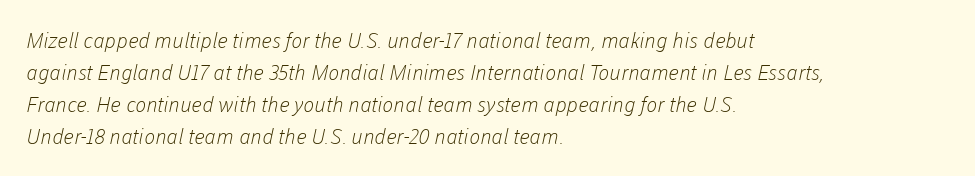
Q: Is the text bold? A: No.
Q: Is the text underlined? A: No.
Q: How is the paragraph aligned? A: Left-aligned.
Q: Is the spacing between letters normal or unusually wide? A: Normal.
Q: Is the spacing between lines tight, normal or loose? A: Normal.
